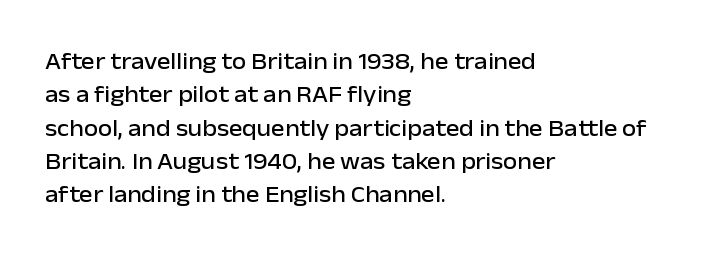
{"italic": "no", "underline": "no", "align": "left", "line_spacing": "normal", "line_spacing_ratio": 1.45, "letter_spacing": "normal", "letter_spacing_em": 0.0, "glyph_px": 23}
